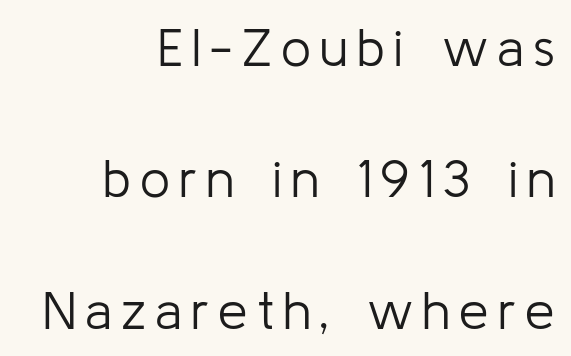
{"serif": "no", "italic": "no", "bold": "no", "weight": "light", "width": "normal", "stroke_contrast": "low", "x_height": "medium", "monospaced": "no", "underline": "no", "align": "right", "line_spacing": "loose", "line_spacing_ratio": 2.48, "glyph_px": 53}
